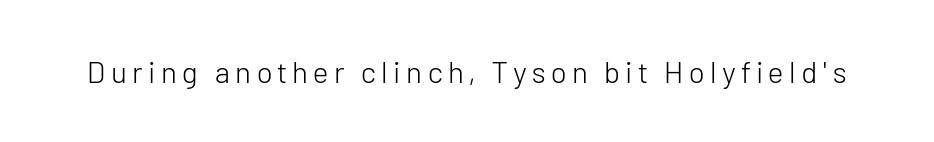
The letters stand straight up with perfectly vertical stems. Descenders hang freely into open space. A quiet, ordinary-to-light weight characterises the typeface. Nothing sits at the stroke ends, so this counts as sans-serif.
